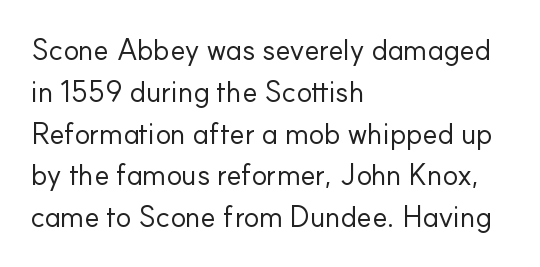
Q: Is the text bold? A: No.
Q: Is the text italic (slanted)? A: No, it is upright.
Q: Is the typeface a serif or a sans-serif typeface? A: Sans-serif.
Q: Is the text underlined? A: No.
Q: How is the paragraph aligned? A: Left-aligned.
Q: Is the spacing between letters normal or unusually wide? A: Normal.
Q: Is the spacing between lines tight, normal or loose? A: Normal.
Q: Width (condensed, normal, or wide)? A: Normal.
Q: Stroke contrast? A: Low.
Q: x-height? A: Small.
Q: Monospaced? A: No.
